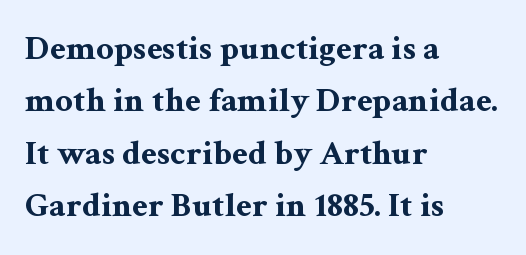
Q: Is the text bold? A: Yes.
Q: Is the text italic (slanted)? A: No, it is upright.
Q: Is the typeface a serif or a sans-serif typeface? A: Serif.
Q: Is the text underlined? A: No.
Q: How is the paragraph aligned? A: Left-aligned.
Q: Is the spacing between letters normal or unusually wide? A: Normal.
Q: Is the spacing between lines tight, normal or loose? A: Normal.
Q: Width (condensed, normal, or wide)? A: Wide.
Q: Stroke contrast? A: Medium.
Q: x-height? A: Medium.
Q: Monospaced? A: No.
